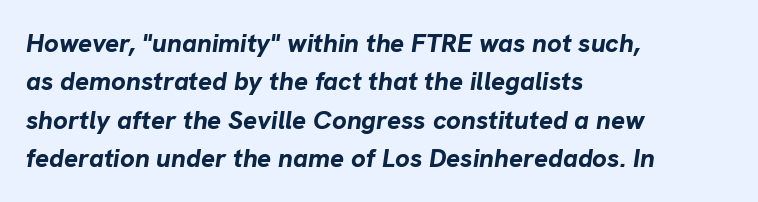
{"italic": "yes", "lean": "right", "slant_degrees": 8, "bold": "yes", "underline": "no", "align": "left", "line_spacing": "normal", "line_spacing_ratio": 1.48, "letter_spacing": "normal", "letter_spacing_em": 0.0, "glyph_px": 26}
